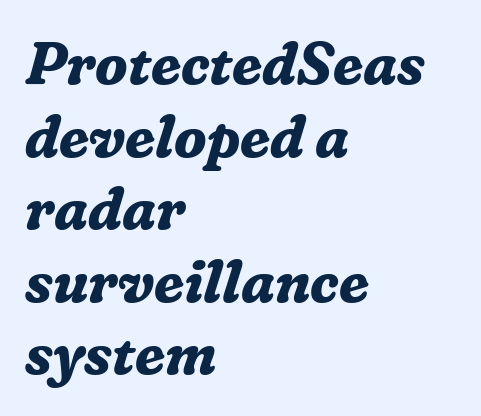
{"serif": "yes", "italic": "yes", "lean": "right", "slant_degrees": 16, "bold": "yes", "weight": "bold", "width": "normal", "stroke_contrast": "low", "x_height": "medium", "monospaced": "no", "underline": "no", "align": "left", "line_spacing_ratio": 1.21, "letter_spacing": "normal", "letter_spacing_em": 0.0, "glyph_px": 60}
